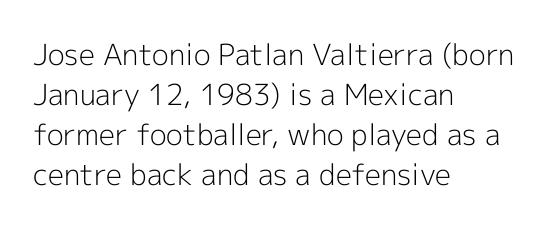
{"serif": "no", "italic": "no", "bold": "no", "weight": "light", "width": "normal", "x_height": "medium", "monospaced": "no", "underline": "no", "align": "left", "line_spacing": "normal", "line_spacing_ratio": 1.38, "letter_spacing": "normal", "letter_spacing_em": 0.0, "glyph_px": 29}
